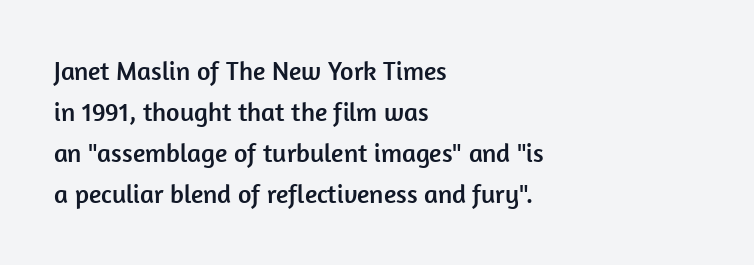
{"italic": "no", "underline": "no", "align": "left", "line_spacing": "normal", "line_spacing_ratio": 1.58, "letter_spacing": "normal", "letter_spacing_em": 0.0, "glyph_px": 26}
